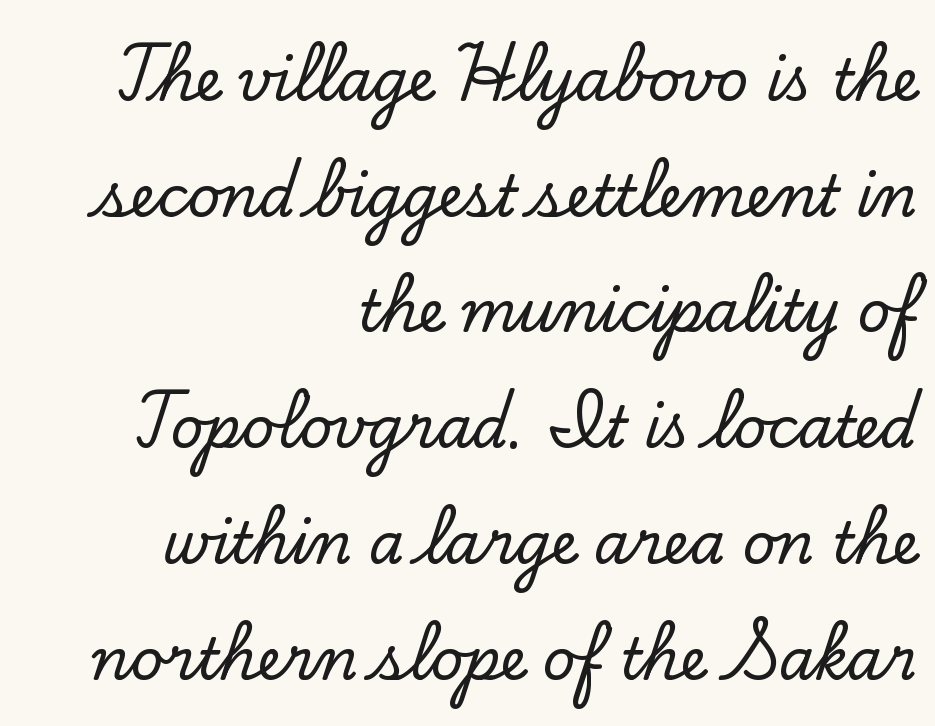
Has an underline been added? It has not. Successive baselines arrive slowly, with a big drop between each. The setting favours the right margin, as signatures and pull-quotes sometimes do.
